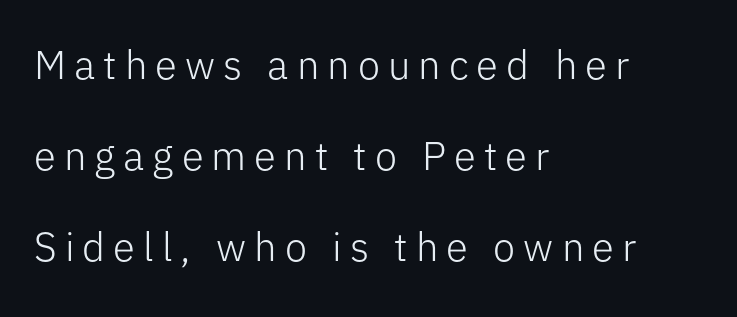
The image shows 40 px light sans-serif type, upright; set left-aligned, loose line spacing (2.27x), unusually wide letter spacing (+0.2 em), not underlined; low stroke contrast and a medium x-height.
